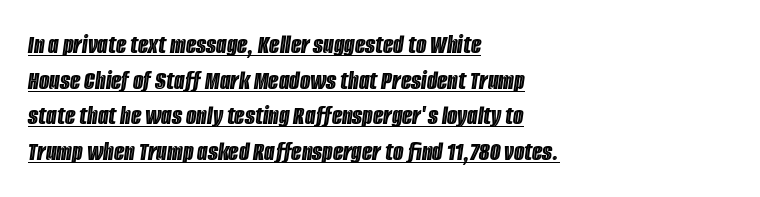
{"italic": "yes", "lean": "right", "slant_degrees": 8, "underline": "yes", "align": "left", "line_spacing": "normal", "line_spacing_ratio": 1.32, "letter_spacing": "normal", "letter_spacing_em": 0.0, "glyph_px": 27}
